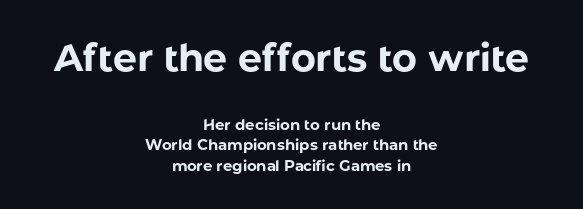
Q: Is the text bold? A: Yes.
Q: Is the text italic (slanted)? A: No, it is upright.
Q: Is the typeface a serif or a sans-serif typeface? A: Sans-serif.
Q: Is the text underlined? A: No.
Q: How is the paragraph aligned? A: Centered.
Q: Is the spacing between letters normal or unusually wide? A: Normal.
Q: Is the spacing between lines tight, normal or loose? A: Normal.
Q: Which block of text is set in a larger size, the first (top) or the second (bottom)? A: The first (top) one.
Q: Width (condensed, normal, or wide)? A: Normal.
Q: Stroke contrast? A: Low.
Q: x-height? A: Medium.
Q: Monospaced? A: No.
